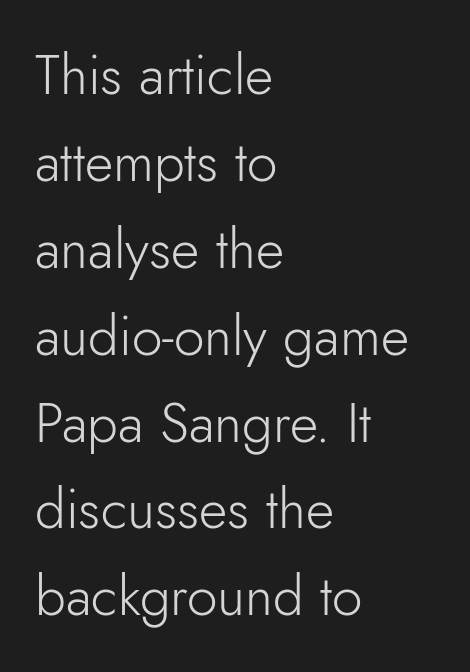
Q: Is the text bold? A: No.
Q: Is the text italic (slanted)? A: No, it is upright.
Q: Is the typeface a serif or a sans-serif typeface? A: Sans-serif.
Q: Is the text underlined? A: No.
Q: How is the paragraph aligned? A: Left-aligned.
Q: Is the spacing between letters normal or unusually wide? A: Normal.
Q: Is the spacing between lines tight, normal or loose? A: Normal.
Q: Width (condensed, normal, or wide)? A: Normal.
Q: Stroke contrast? A: Low.
Q: x-height? A: Small.
Q: Monospaced? A: No.
